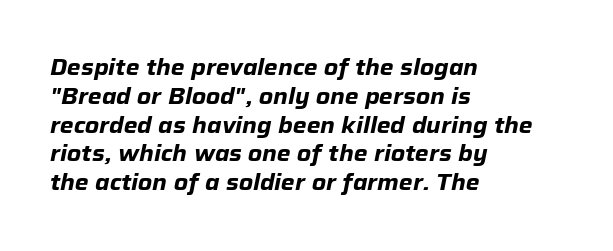
Look at the tracking — it's just the regular setting, nothing added. The gap between lines stays unmarked. These lines were composed using italics. Reading down the block, your eye returns to a fixed left position each line.
